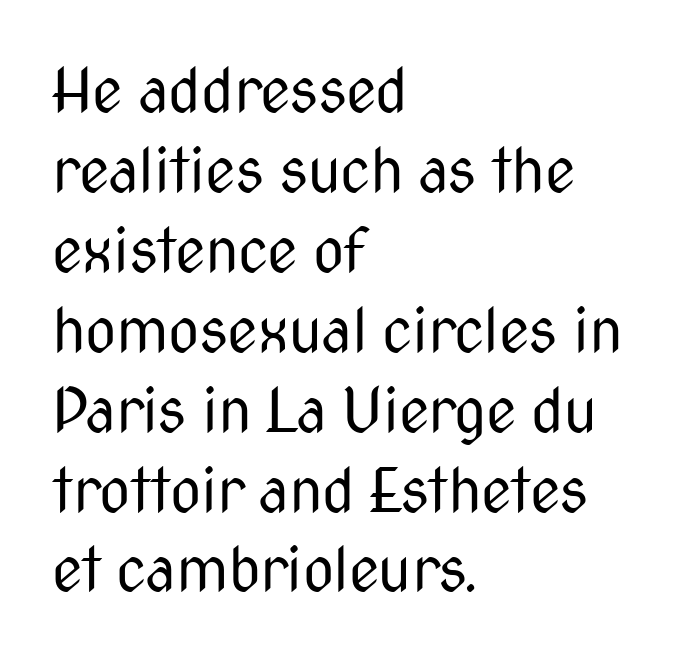
Every stem runs plumb, perpendicular to the baseline. Tracking here is standard; glyphs follow each other at the usual distance. Glance below the letters and you will spot only blank space. These lines are set flush left with a ragged right edge. Varying glyph widths throughout — classic text-font behaviour. A light-to-regular cut is what we see here.
